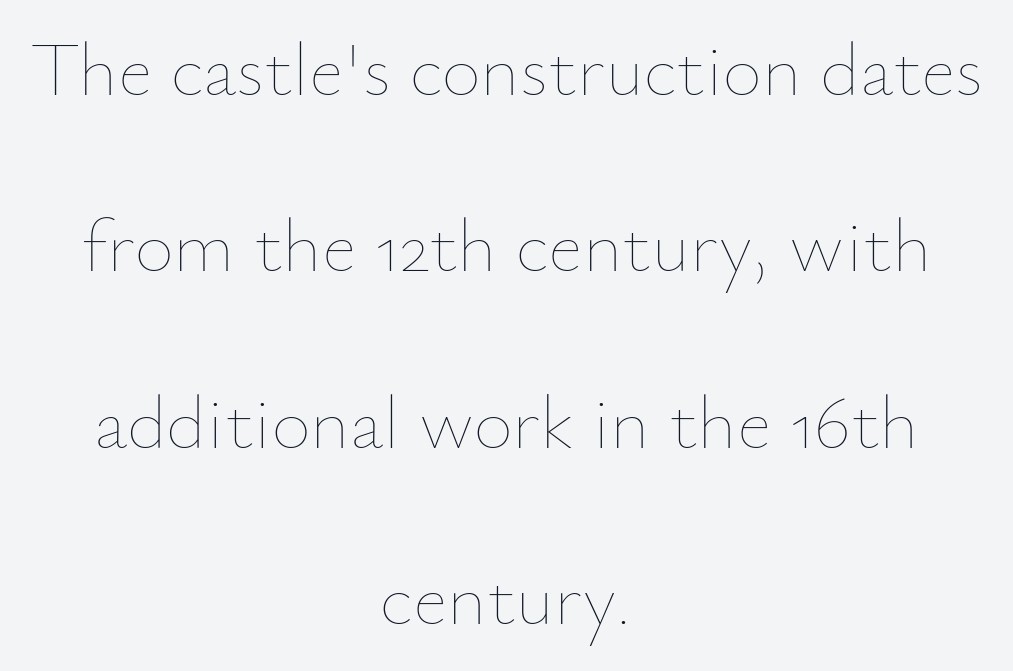
{"italic": "no", "bold": "no", "weight": "thin", "width": "normal", "stroke_contrast": "low", "x_height": "small", "monospaced": "no", "underline": "no", "align": "center", "line_spacing": "loose", "line_spacing_ratio": 2.32, "letter_spacing": "normal", "letter_spacing_em": 0.0, "glyph_px": 76}
